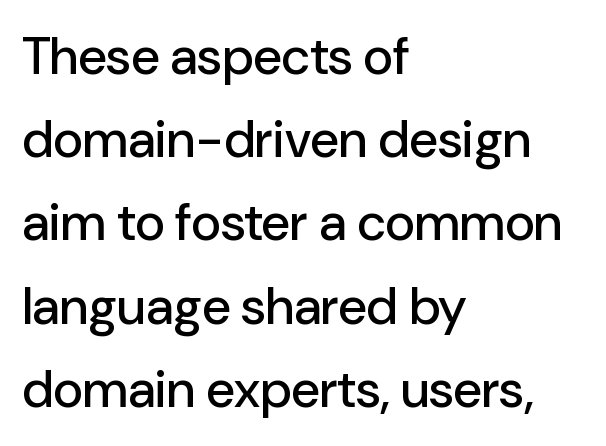
Line starts are locked; line ends wander. The gaps between neighbouring characters are ordinary and unremarkable. The gap between lines stays unmarked. Is this a fixed-width face? No — the glyphs have proportional, varying widths.
